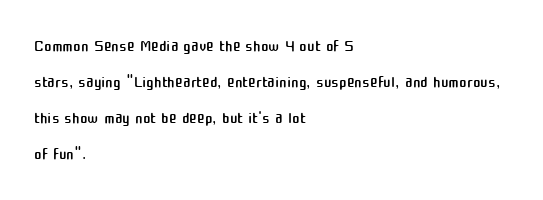
The image shows 23 px text type, upright; set left-aligned, normal line spacing (1.56x), normal letter spacing, not underlined.
